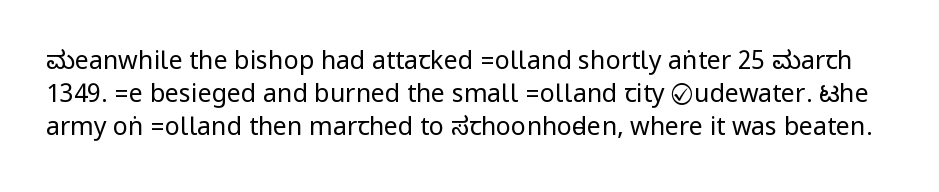
The specimen omits any rule beneath the text block's lines. Regular leading. A typesetter would call this zero additional tracking. No heavy texture on the line: the type isn't bold.
